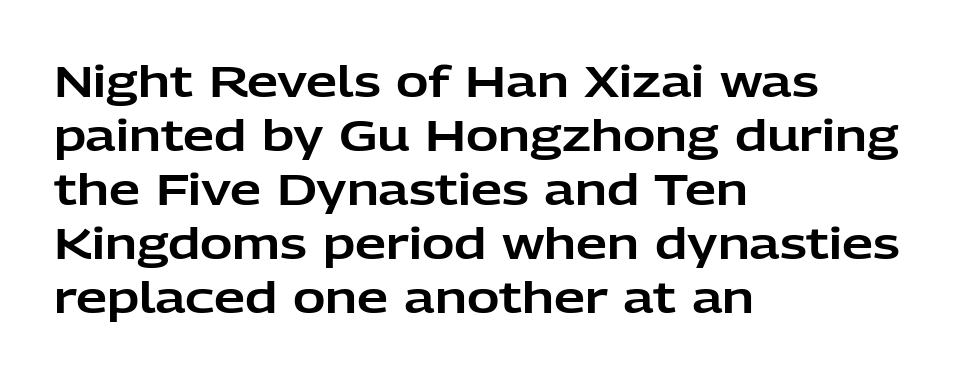
{"serif": "no", "italic": "no", "width": "normal", "stroke_contrast": "low", "x_height": "medium", "monospaced": "no", "underline": "no", "align": "left", "line_spacing_ratio": 1.23, "letter_spacing": "normal", "letter_spacing_em": 0.0, "glyph_px": 44}
